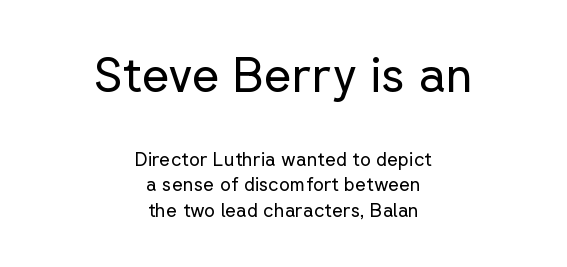
Q: Is the text bold? A: No.
Q: Is the text italic (slanted)? A: No, it is upright.
Q: Is the typeface a serif or a sans-serif typeface? A: Sans-serif.
Q: Is the text underlined? A: No.
Q: How is the paragraph aligned? A: Centered.
Q: Is the spacing between letters normal or unusually wide? A: Normal.
Q: Is the spacing between lines tight, normal or loose? A: Normal.
Q: Which block of text is set in a larger size, the first (top) or the second (bottom)? A: The first (top) one.
Q: Width (condensed, normal, or wide)? A: Normal.
Q: Stroke contrast? A: Low.
Q: x-height? A: Medium.
Q: Monospaced? A: No.
